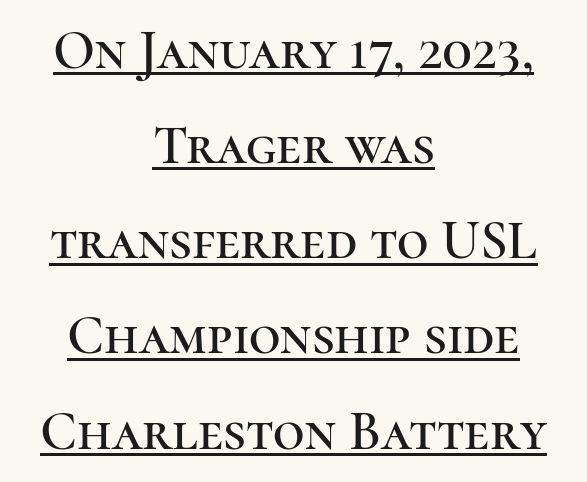
Q: Is the text italic (slanted)? A: No, it is upright.
Q: Is the typeface a serif or a sans-serif typeface? A: Serif.
Q: Is the text underlined? A: Yes.
Q: How is the paragraph aligned? A: Centered.
Q: Is the spacing between letters normal or unusually wide? A: Normal.
Q: Width (condensed, normal, or wide)? A: Normal.
Q: Stroke contrast? A: High.
Q: x-height? A: Medium.
Q: Monospaced? A: No.
